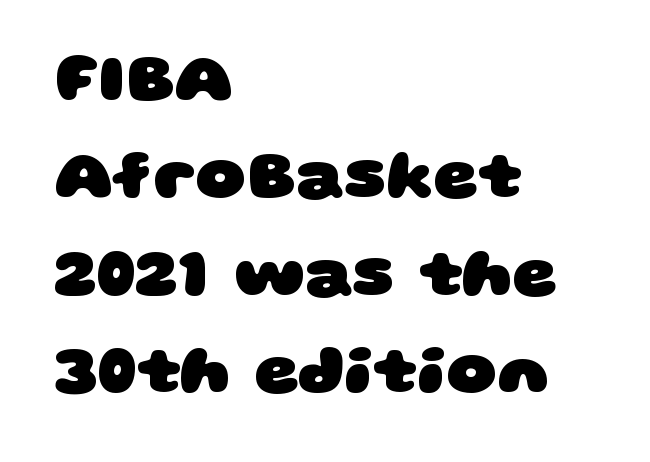
{"serif": "no", "bold": "yes", "weight": "heavy", "width": "wide", "stroke_contrast": "low", "x_height": "large", "monospaced": "no", "underline": "no", "align": "left", "line_spacing": "normal", "line_spacing_ratio": 1.41, "letter_spacing": "normal", "letter_spacing_em": 0.0, "glyph_px": 69}
